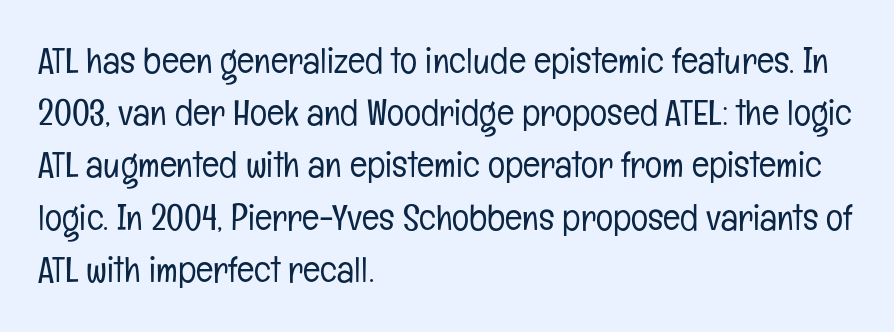
The image shows 36 px light, condensed sans-serif type, upright; set left-aligned, normal line spacing (1.45x), normal letter spacing, not underlined; low stroke contrast and a medium x-height.
